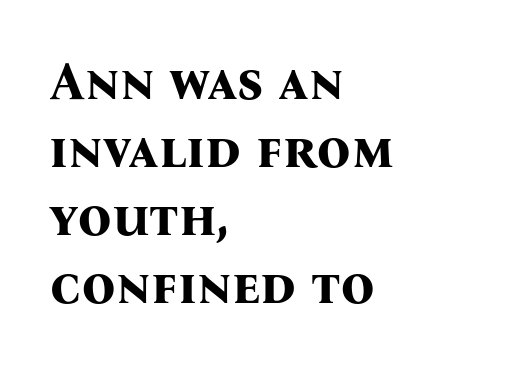
The image shows 53 px bold serif type, upright; set left-aligned, normal line spacing (1.28x), normal letter spacing, not underlined; medium stroke contrast and a medium x-height.
